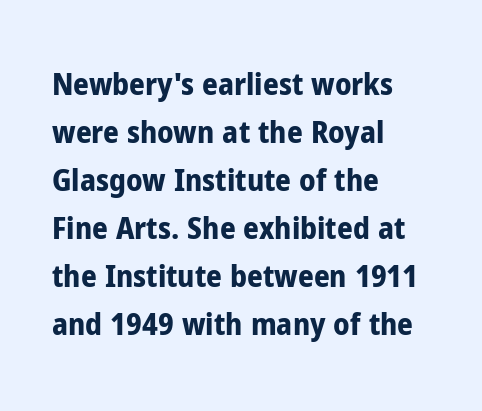
The passage shown stacks its lines at a standard gap. Alignment: flush left. What kind of face is this? One without serifs — a sans. Ordinary non-slanted type is in use. There is no visible air inserted between adjacent glyphs. This sample has the flowing, uneven cadence of proportional lettering.
